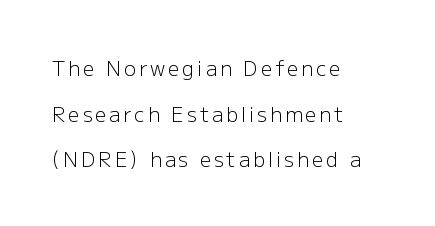
Q: Is the text bold? A: No.
Q: Is the text italic (slanted)? A: No, it is upright.
Q: Is the text underlined? A: No.
Q: How is the paragraph aligned? A: Left-aligned.
Q: Is the spacing between lines tight, normal or loose? A: Loose.
